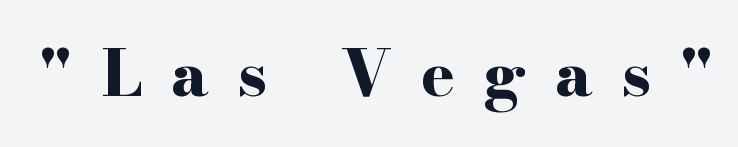
The passage shown is not underscored anywhere. When letters stand straight like this, we call the style roman or upright. Compared with an ordinary text face, these strokes are far heavier — a full bold. A typesetter would label this face a serif.
